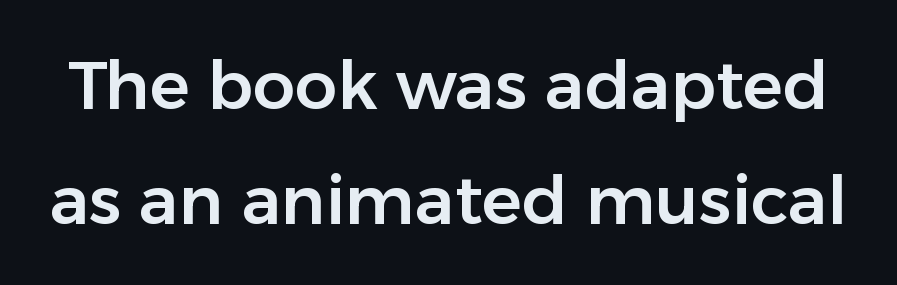
{"serif": "no", "italic": "no", "width": "normal", "stroke_contrast": "low", "x_height": "medium", "monospaced": "no", "underline": "no", "line_spacing_ratio": 1.71, "letter_spacing": "normal", "letter_spacing_em": 0.0, "glyph_px": 67}
